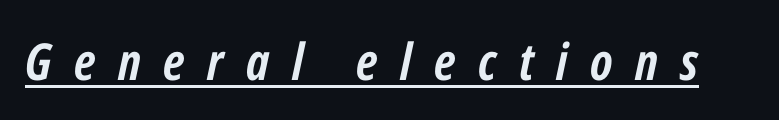
{"italic": "yes", "lean": "right", "slant_degrees": 12, "bold": "yes", "weight": "semibold", "width": "condensed", "stroke_contrast": "low", "x_height": "medium", "monospaced": "no", "underline": "yes", "letter_spacing": "wide", "letter_spacing_em": 0.44, "glyph_px": 51}
